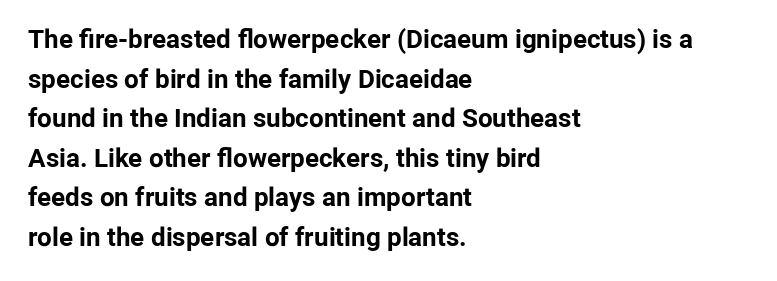
Q: Is the text bold? A: Yes.
Q: Is the text italic (slanted)? A: No, it is upright.
Q: Is the text underlined? A: No.
Q: How is the paragraph aligned? A: Left-aligned.
Q: Is the spacing between letters normal or unusually wide? A: Normal.
Q: Is the spacing between lines tight, normal or loose? A: Normal.
